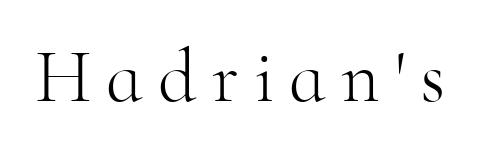
The passage shown is typed in a proportional face where columns would drift. The string is rendered with underlining switched off. The horizontal fit of the characters is loose and conspicuously gappy. This is not heavy type; no bold has been used. If you drew a line through each stem, it would be perfectly vertical. A typesetter would label this face a serif.
